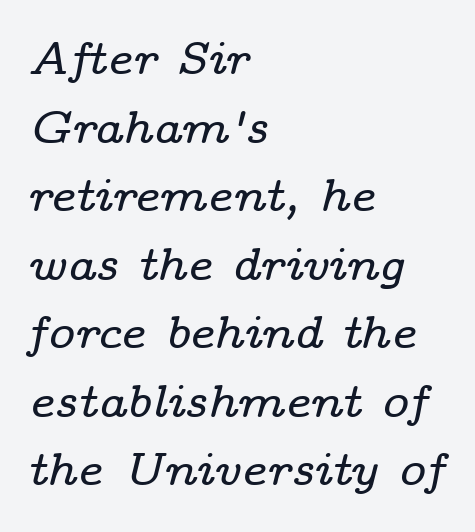
This rendering employs a face with finishing strokes, i.e., a serif. In terms of letterspacing, this is plain default setting. Bare-footed words on every line. In CSS terms this would be text-align: left. The letters advance in unequal steps, a hallmark of proportional type.
